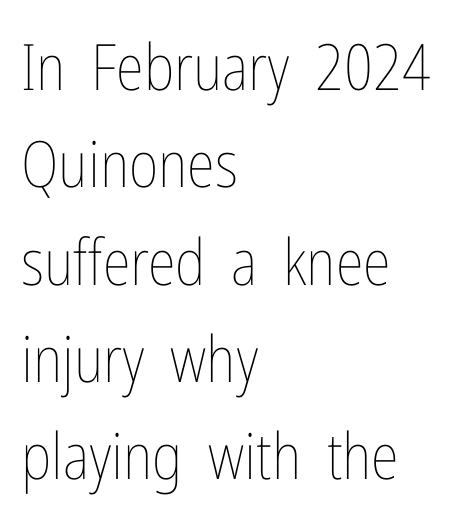
{"italic": "no", "bold": "no", "weight": "thin", "width": "condensed", "stroke_contrast": "low", "x_height": "medium", "monospaced": "no", "underline": "no", "align": "left", "line_spacing": "normal", "line_spacing_ratio": 1.52, "letter_spacing": "normal", "letter_spacing_em": 0.0, "glyph_px": 64}
